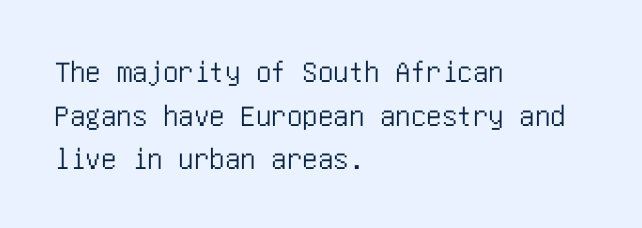
Look at the bottom of the vertical strokes: they stop flat, with no serifs. Each new line begins a customary step beneath the previous one. This sample uses an upright cut, with every glyph sitting square on the baseline. The strip under each line holds only bare page. How are the letters spaced? Ordinarily, with no added tracking. The text block is weighted toward the left margin, trailing off unevenly rightward.
